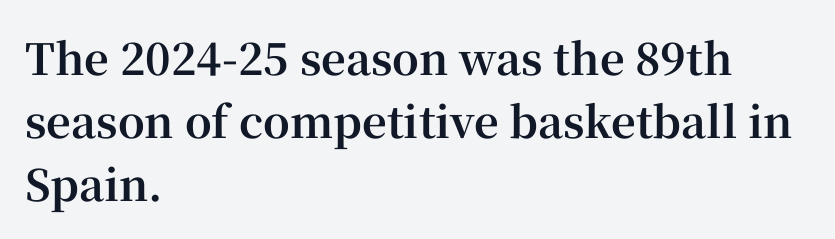
Compared with a centered layout, this one pins lines to the left instead. Beneath every word, the page is bare. These lines are rendered in a variable-pitch font. These lines keep a tight, regular rhythm from letter to letter. In terms of letterform style, serifs are clearly present. Summary of vertical rhythm: regular, with standard interline spacing.
